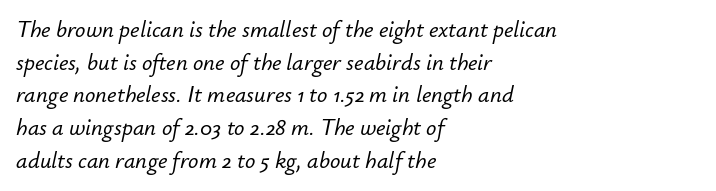
The image shows 23 px text type, italic (leaning right); set left-aligned, normal line spacing (1.42x), normal letter spacing, not underlined.
